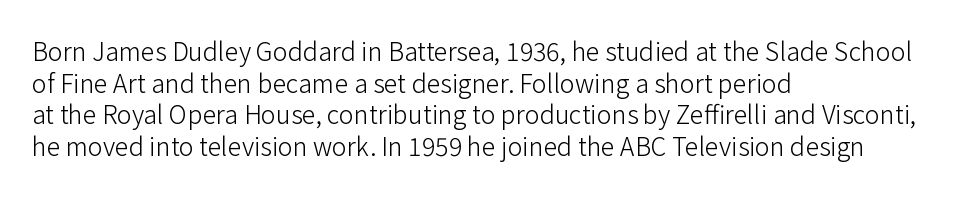
The image shows 25 px text type, upright; set left-aligned, normal line spacing (1.27x), normal letter spacing, not underlined.
